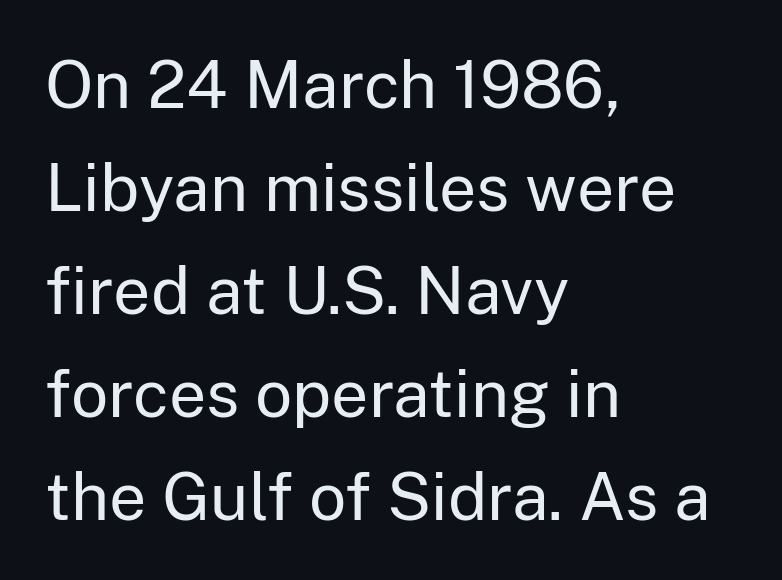
The image shows 66 px regular-weight sans-serif type, upright; set left-aligned, normal line spacing (1.56x), normal letter spacing, not underlined; low stroke contrast and a medium x-height.
